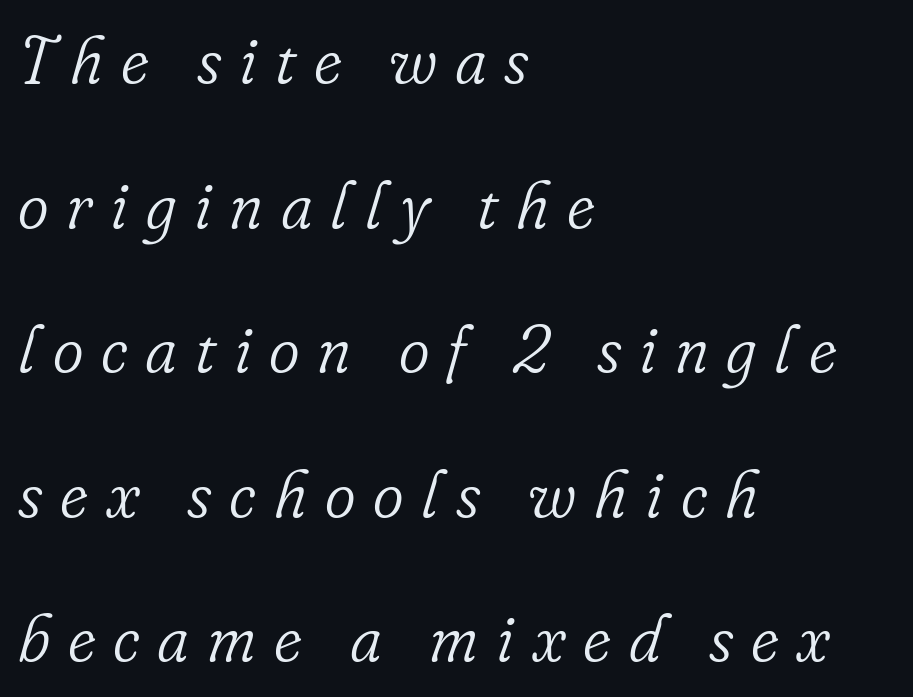
{"serif": "yes", "italic": "yes", "lean": "right", "slant_degrees": 16, "bold": "no", "weight": "light", "width": "normal", "stroke_contrast": "low", "x_height": "small", "monospaced": "no", "underline": "no", "align": "left", "line_spacing": "loose", "line_spacing_ratio": 2.19, "letter_spacing": "wide", "letter_spacing_em": 0.27, "glyph_px": 66}
